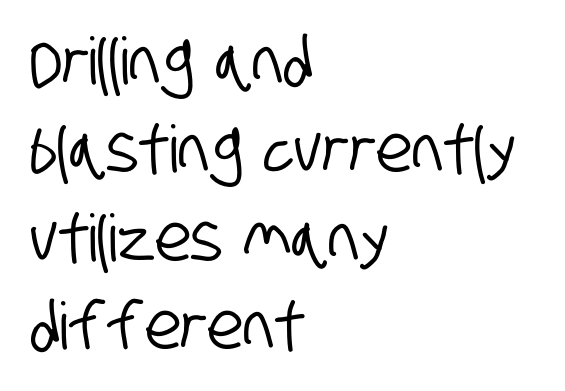
Examine the stroke ends and you'll find no serifs. The glyphs are unaccompanied by any horizontal stroke below them. Here the glyphs are tracked normally, forming tight word shapes. Looks like regular typesetting: each glyph gets only the width it needs. Whoever set this chose a conventional vertical rhythm. These lines are set flush left with a ragged right edge.
